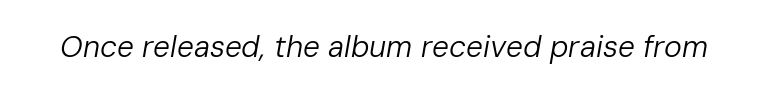
Q: Is the text bold? A: No.
Q: Is the text italic (slanted)? A: Yes, it leans right by about 10 degrees.
Q: Is the text underlined? A: No.
Q: Is the spacing between letters normal or unusually wide? A: Normal.
Q: Width (condensed, normal, or wide)? A: Normal.
Q: Stroke contrast? A: Low.
Q: x-height? A: Medium.
Q: Monospaced? A: No.
